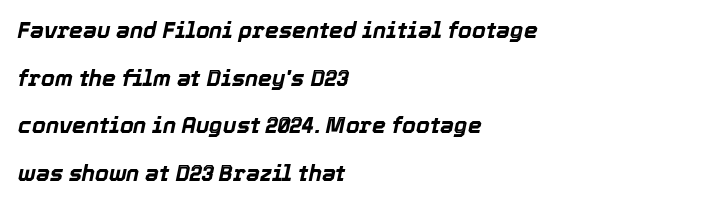
Q: Is the text bold? A: Yes.
Q: Is the text italic (slanted)? A: Yes, it leans right by about 12 degrees.
Q: Is the text underlined? A: No.
Q: How is the paragraph aligned? A: Left-aligned.
Q: Is the spacing between letters normal or unusually wide? A: Normal.
Q: Is the spacing between lines tight, normal or loose? A: Loose.
